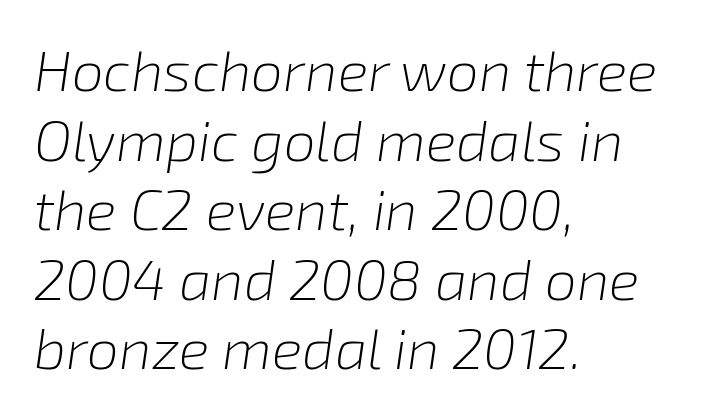
{"italic": "yes", "lean": "right", "slant_degrees": 8, "bold": "no", "weight": "light", "width": "normal", "stroke_contrast": "low", "x_height": "medium", "monospaced": "no", "underline": "no", "align": "left", "line_spacing_ratio": 1.22, "letter_spacing": "normal", "letter_spacing_em": 0.0, "glyph_px": 57}
